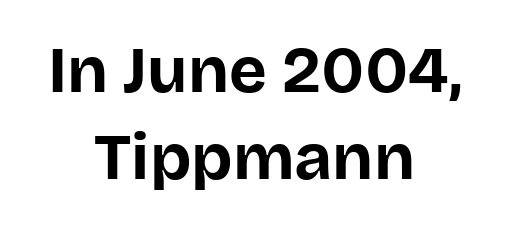
Does the type have serifs? No, each stem ends abruptly. Varying glyph widths throughout — classic text-font behaviour. Does extra space separate the letters? No, they use regular spacing. Every row of glyphs is offset so its center matches the block's center.
